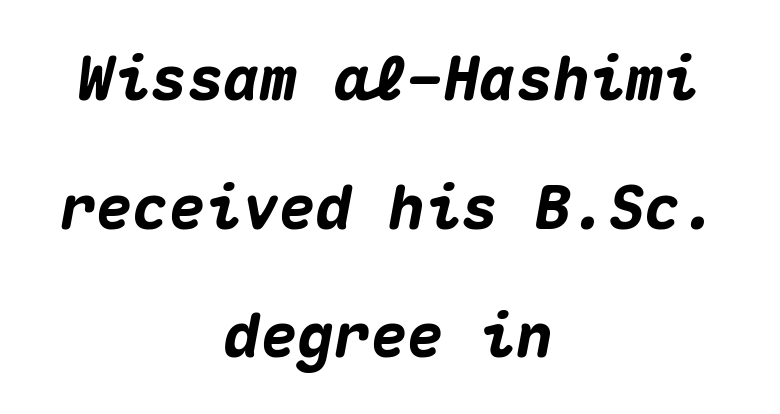
{"italic": "yes", "lean": "right", "slant_degrees": 10, "bold": "yes", "weight": "heavy", "width": "normal", "stroke_contrast": "medium", "x_height": "medium", "monospaced": "yes", "underline": "no", "align": "center", "line_spacing": "loose", "line_spacing_ratio": 2.11, "letter_spacing": "normal", "letter_spacing_em": 0.0, "glyph_px": 61}
